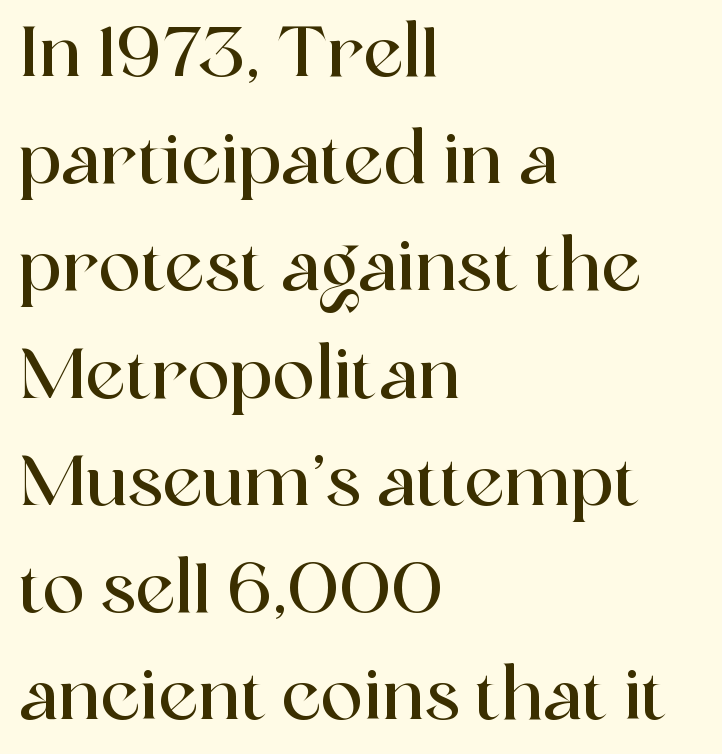
{"serif": "yes", "italic": "no", "width": "normal", "x_height": "medium", "monospaced": "no", "underline": "no", "align": "left", "line_spacing": "normal", "line_spacing_ratio": 1.51, "letter_spacing": "normal", "letter_spacing_em": 0.0, "glyph_px": 71}
